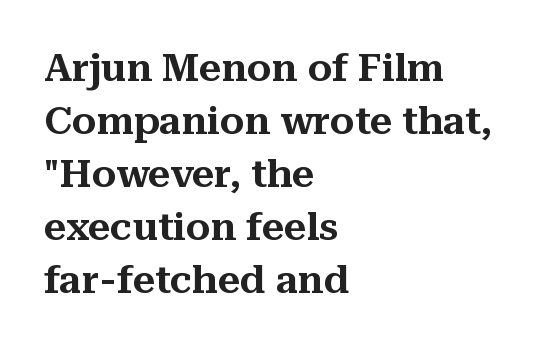
Q: Is the text italic (slanted)? A: No, it is upright.
Q: Is the typeface a serif or a sans-serif typeface? A: Serif.
Q: Is the text underlined? A: No.
Q: How is the paragraph aligned? A: Left-aligned.
Q: Is the spacing between letters normal or unusually wide? A: Normal.
Q: Is the spacing between lines tight, normal or loose? A: Normal.
Q: Width (condensed, normal, or wide)? A: Normal.
Q: Stroke contrast? A: Medium.
Q: x-height? A: Medium.
Q: Monospaced? A: No.
